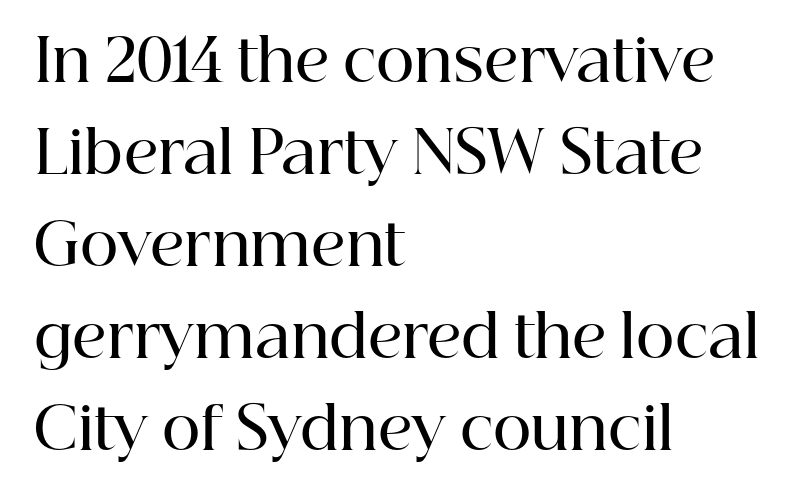
Heft: intermediate — a semibold. A typesetter would call this proportional, since set widths differ per character. Font category for this specimen: serif. Honestly, the row spacing looks completely unremarkable. Compared with a centered layout, this one pins lines to the left instead.
